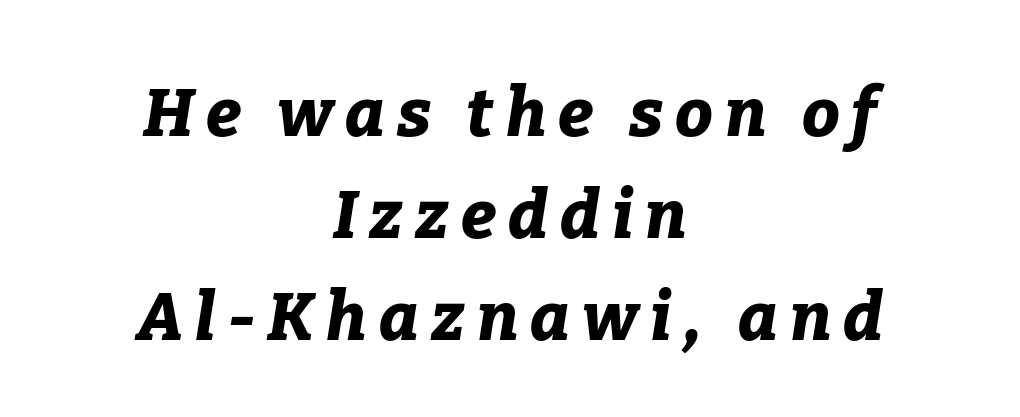
The image shows 67 px bold type, italic (leaning right); set centered, normal line spacing (1.52x), not underlined; low stroke contrast and a medium x-height.
